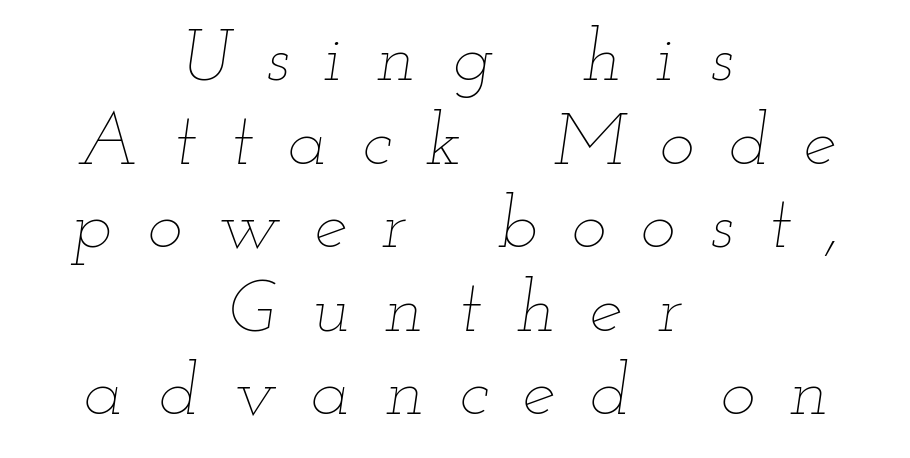
Q: Is the text bold? A: No.
Q: Is the text italic (slanted)? A: Yes, it leans right by about 12 degrees.
Q: Is the text underlined? A: No.
Q: How is the paragraph aligned? A: Centered.
Q: Is the spacing between letters normal or unusually wide? A: Unusually wide.
Q: Is the spacing between lines tight, normal or loose? A: Tight.
Q: Width (condensed, normal, or wide)? A: Wide.
Q: Stroke contrast? A: Low.
Q: x-height? A: Small.
Q: Monospaced? A: No.
